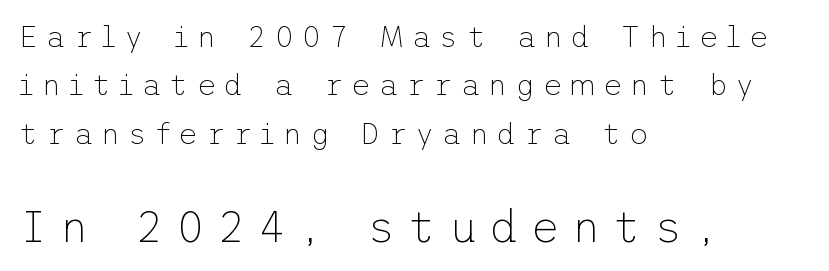
{"serif": "no", "italic": "no", "bold": "no", "weight": "thin", "width": "normal", "stroke_contrast": "low", "x_height": "medium", "underline": "no", "align": "left", "line_spacing": "normal", "line_spacing_ratio": 1.61, "letter_spacing": "wide", "letter_spacing_em": 0.26, "larger_block": "second", "size_ratio": 1.5, "glyph_px": 45}
